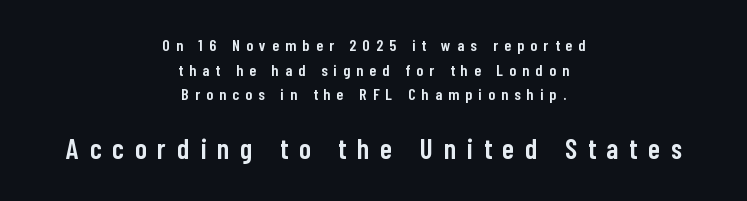
The leading is moderate, giving the passage an even texture. Here the designer chose a conventional face with non-uniform glyph widths. Note: no serifs on the glyphs. Letters rest on an invisible, unmarked baseline. Notice how the passage keeps no hard edge, just a central spine. A somewhat darkened texture: the type is semibold rather than bold.
